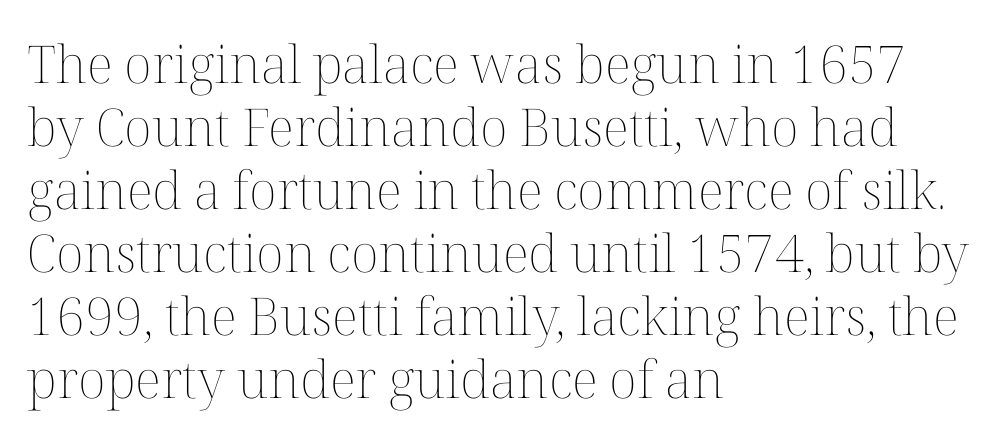
The image shows 52 px thin type, upright; set left-aligned, line spacing 1.21x, normal letter spacing, not underlined; medium stroke contrast and a medium x-height.
